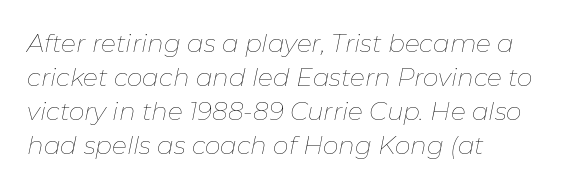
Q: Is the text bold? A: No.
Q: Is the text italic (slanted)? A: Yes, it leans right by about 11 degrees.
Q: Is the text underlined? A: No.
Q: How is the paragraph aligned? A: Left-aligned.
Q: Is the spacing between letters normal or unusually wide? A: Normal.
Q: Is the spacing between lines tight, normal or loose? A: Normal.
